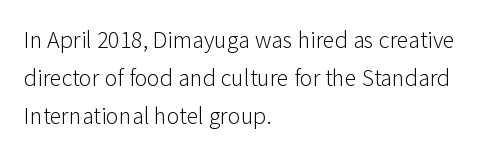
{"italic": "no", "bold": "no", "underline": "no", "align": "left", "line_spacing": "normal", "line_spacing_ratio": 1.58, "letter_spacing": "normal", "letter_spacing_em": 0.0, "glyph_px": 24}
